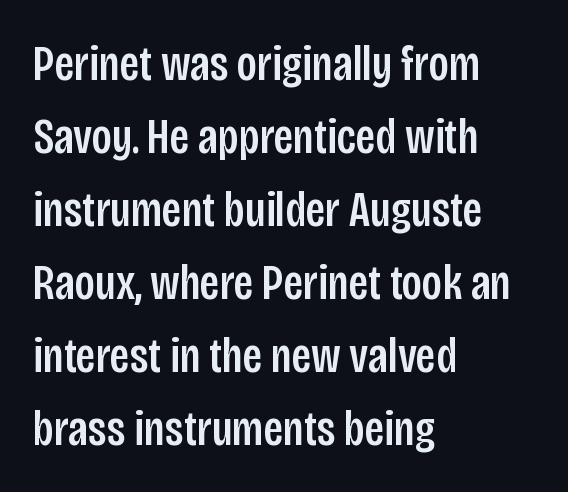
Q: Is the text italic (slanted)? A: No, it is upright.
Q: Is the typeface a serif or a sans-serif typeface? A: Sans-serif.
Q: Is the text underlined? A: No.
Q: How is the paragraph aligned? A: Left-aligned.
Q: Is the spacing between letters normal or unusually wide? A: Normal.
Q: Is the spacing between lines tight, normal or loose? A: Normal.
Q: Width (condensed, normal, or wide)? A: Condensed.
Q: Stroke contrast? A: Low.
Q: x-height? A: Large.
Q: Monospaced? A: No.
